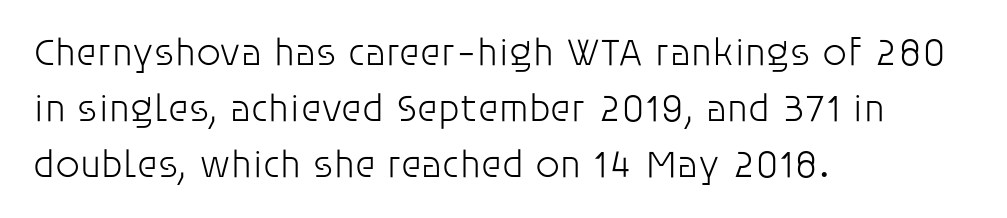
Q: Is the text bold? A: No.
Q: Is the text italic (slanted)? A: No, it is upright.
Q: Is the typeface a serif or a sans-serif typeface? A: Sans-serif.
Q: Is the text underlined? A: No.
Q: How is the paragraph aligned? A: Left-aligned.
Q: Is the spacing between letters normal or unusually wide? A: Normal.
Q: Is the spacing between lines tight, normal or loose? A: Normal.
Q: Width (condensed, normal, or wide)? A: Normal.
Q: Stroke contrast? A: Low.
Q: x-height? A: Large.
Q: Monospaced? A: No.
